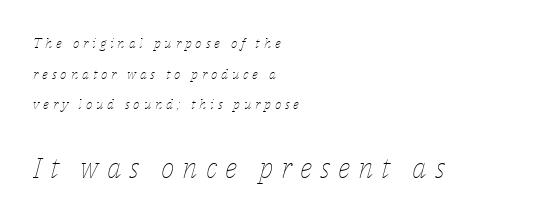
{"italic": "yes", "lean": "right", "slant_degrees": 14, "bold": "no", "weight": "thin", "width": "normal", "stroke_contrast": "low", "x_height": "medium", "monospaced": "no", "underline": "no", "align": "left", "line_spacing": "loose", "line_spacing_ratio": 2.18, "letter_spacing": "wide", "letter_spacing_em": 0.27, "larger_block": "second", "size_ratio": 2.07, "glyph_px": 29}
